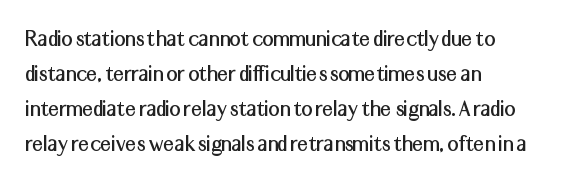
The image shows 24 px text type, upright; set left-aligned, normal line spacing (1.46x), normal letter spacing, not underlined.
